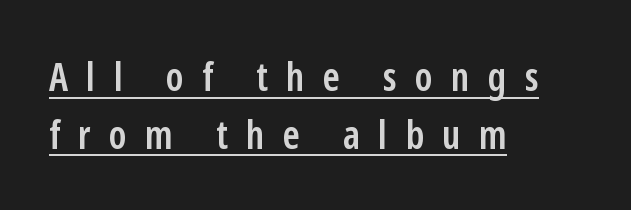
Q: Is the text bold? A: Semi-bold.
Q: Is the text italic (slanted)? A: No, it is upright.
Q: Is the typeface a serif or a sans-serif typeface? A: Sans-serif.
Q: Is the text underlined? A: Yes.
Q: How is the paragraph aligned? A: Left-aligned.
Q: Is the spacing between letters normal or unusually wide? A: Unusually wide.
Q: Is the spacing between lines tight, normal or loose? A: Normal.
Q: Width (condensed, normal, or wide)? A: Condensed.
Q: Stroke contrast? A: Low.
Q: x-height? A: Medium.
Q: Monospaced? A: No.
